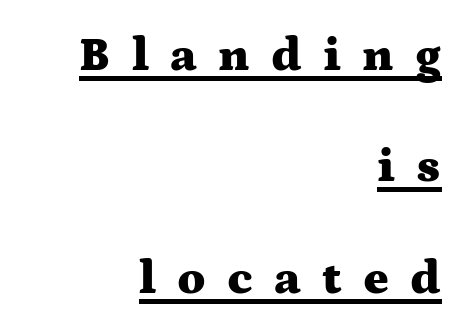
{"serif": "yes", "italic": "no", "bold": "yes", "weight": "heavy", "width": "wide", "stroke_contrast": "medium", "x_height": "medium", "monospaced": "no", "underline": "yes", "align": "right", "line_spacing": "loose", "line_spacing_ratio": 2.32, "letter_spacing": "wide", "letter_spacing_em": 0.44, "glyph_px": 48}
